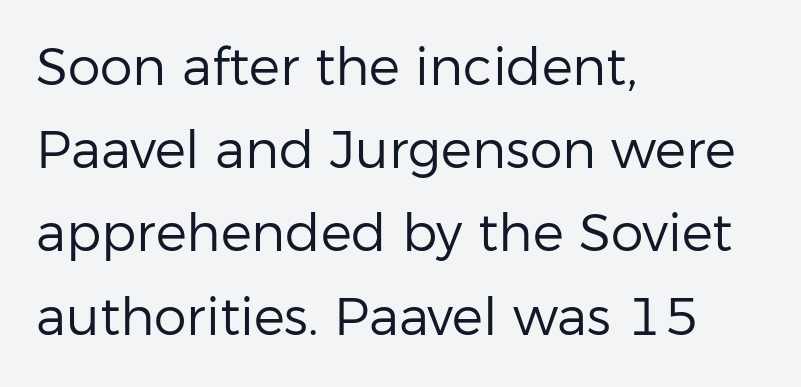
Q: Is the text bold? A: No.
Q: Is the text italic (slanted)? A: No, it is upright.
Q: Is the typeface a serif or a sans-serif typeface? A: Sans-serif.
Q: Is the text underlined? A: No.
Q: How is the paragraph aligned? A: Left-aligned.
Q: Is the spacing between letters normal or unusually wide? A: Normal.
Q: Is the spacing between lines tight, normal or loose? A: Normal.
Q: Width (condensed, normal, or wide)? A: Normal.
Q: Stroke contrast? A: Low.
Q: x-height? A: Medium.
Q: Monospaced? A: No.
